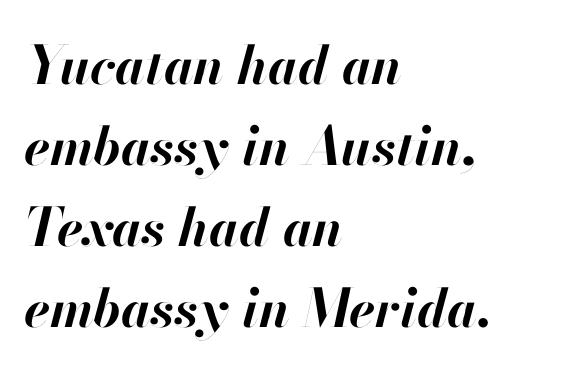
Observe the lean: these are italic letterforms. Typographic density is high because the face is bold. Each letter keeps its own natural width here, so spacing adapts to shape. The space beneath each line is pristine and unruled.
